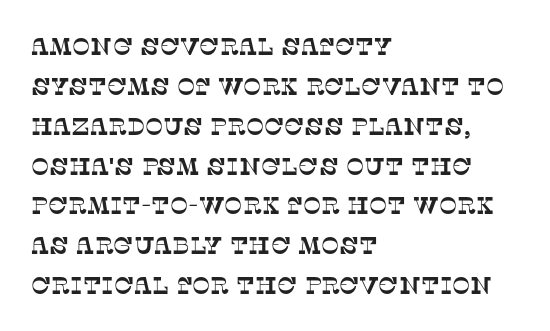
{"underline": "no", "align": "left", "line_spacing": "normal", "line_spacing_ratio": 1.66, "letter_spacing": "normal", "letter_spacing_em": 0.0, "glyph_px": 24}
